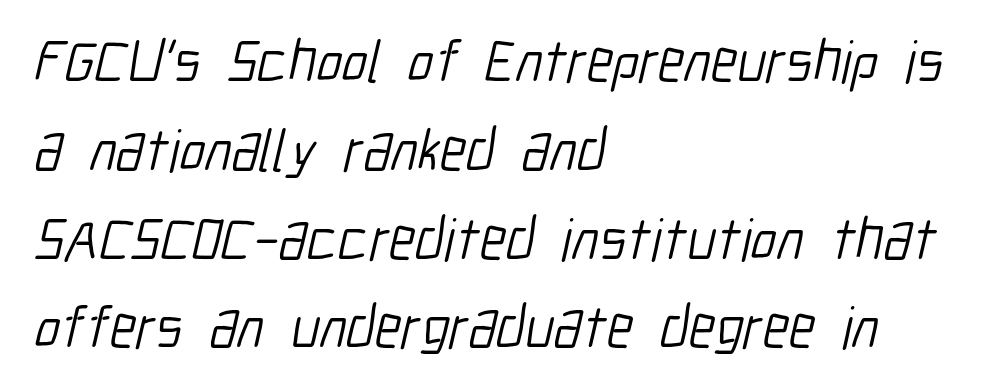
Q: Is the text bold? A: No.
Q: Is the typeface a serif or a sans-serif typeface? A: Sans-serif.
Q: Is the text underlined? A: No.
Q: How is the paragraph aligned? A: Left-aligned.
Q: Is the spacing between letters normal or unusually wide? A: Normal.
Q: Is the spacing between lines tight, normal or loose? A: Normal.
Q: Width (condensed, normal, or wide)? A: Condensed.
Q: Stroke contrast? A: Low.
Q: x-height? A: Medium.
Q: Monospaced? A: No.
